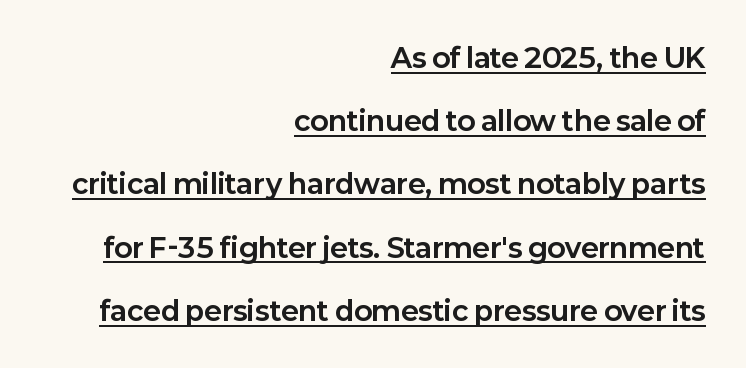
Q: Is the text bold? A: Yes.
Q: Is the text italic (slanted)? A: No, it is upright.
Q: Is the text underlined? A: Yes.
Q: How is the paragraph aligned? A: Right-aligned.
Q: Is the spacing between letters normal or unusually wide? A: Normal.
Q: Is the spacing between lines tight, normal or loose? A: Loose.
